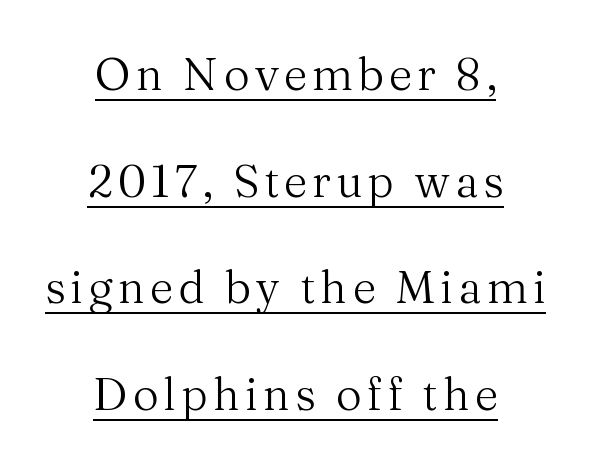
The image shows 45 px regular-weight serif type, upright; set centered, loose line spacing (2.37x), underlined; medium stroke contrast and a medium x-height.
